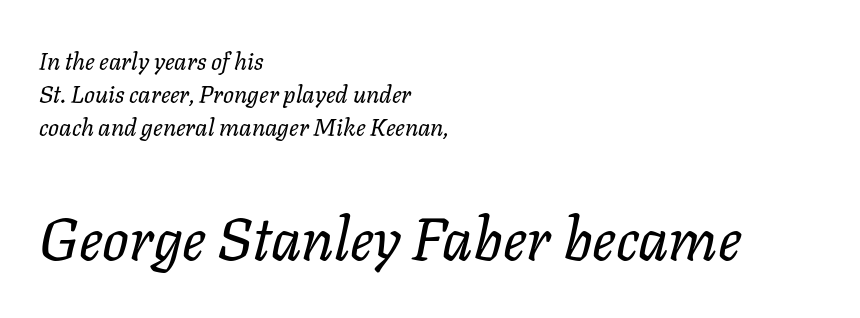
Compare the two chunks: the lower has the greater cap height. The cut favours lightness, reaching ordinary text weight at its darkest. A typesetter would call this zero additional tracking. Think of a printed novel: that variable character pitch is what you see here. The rendering uses a moderate line-height, typical for paragraphs.
